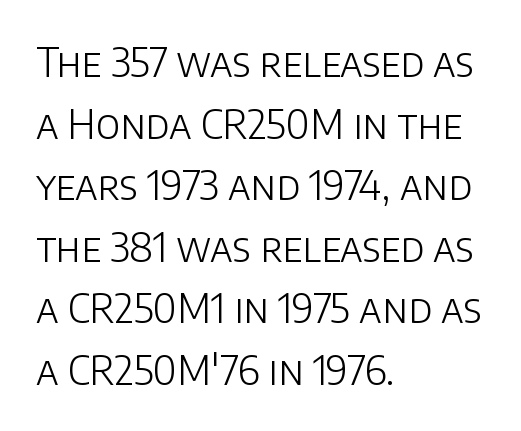
{"serif": "no", "italic": "no", "bold": "no", "weight": "light", "width": "normal", "stroke_contrast": "low", "x_height": "large", "monospaced": "no", "underline": "no", "align": "left", "line_spacing": "normal", "line_spacing_ratio": 1.58, "letter_spacing": "normal", "letter_spacing_em": 0.0, "glyph_px": 39}
